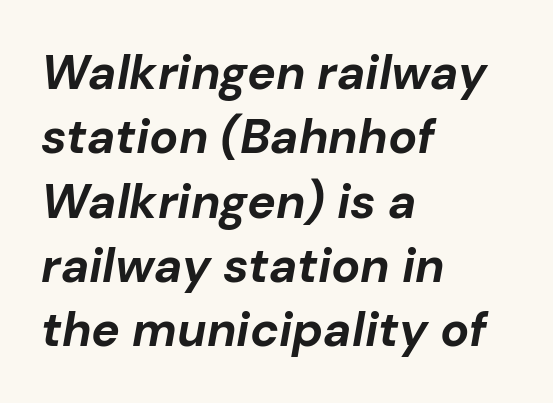
The image shows 48 px bold type, italic (leaning right); set left-aligned, normal line spacing (1.34x), normal letter spacing, not underlined; low stroke contrast and a medium x-height.
